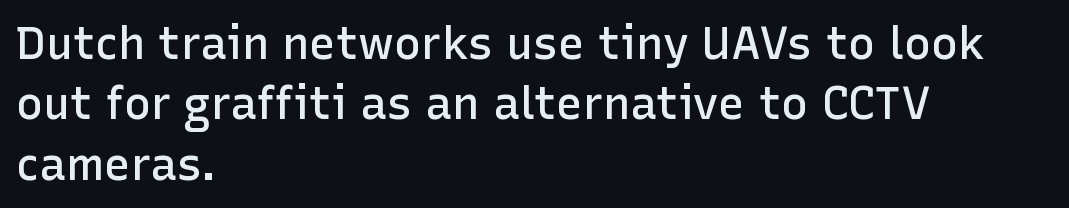
Q: Is the text bold? A: Semi-bold.
Q: Is the text italic (slanted)? A: No, it is upright.
Q: Is the typeface a serif or a sans-serif typeface? A: Sans-serif.
Q: Is the text underlined? A: No.
Q: How is the paragraph aligned? A: Left-aligned.
Q: Is the spacing between letters normal or unusually wide? A: Normal.
Q: Is the spacing between lines tight, normal or loose? A: Normal.
Q: Width (condensed, normal, or wide)? A: Normal.
Q: Stroke contrast? A: Low.
Q: x-height? A: Medium.
Q: Monospaced? A: No.
